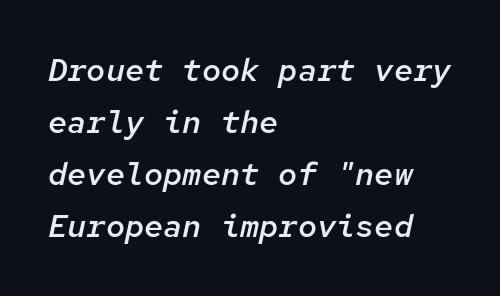
Note the uniform advance width — an 'i' takes as much space as an 'm'. The line texture is even and compact thanks to regular tracking. I'd describe the lettering as semibold — firm but not a full bold. The lines sit at an ordinary, default distance from one another. The lines are quadded left. Anything drawn beneath the words? Only blank space.
